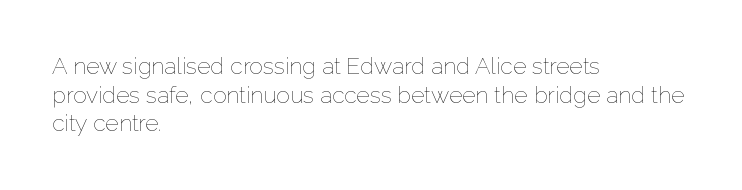
The lines sit at an ordinary, default distance from one another. The text block is weighted toward the left margin, trailing off unevenly rightward. Tracking value appears to be zero — textbook default spacing. Has an underline been added? It has not. Stroke mass is kept to a normal reading level or below.
